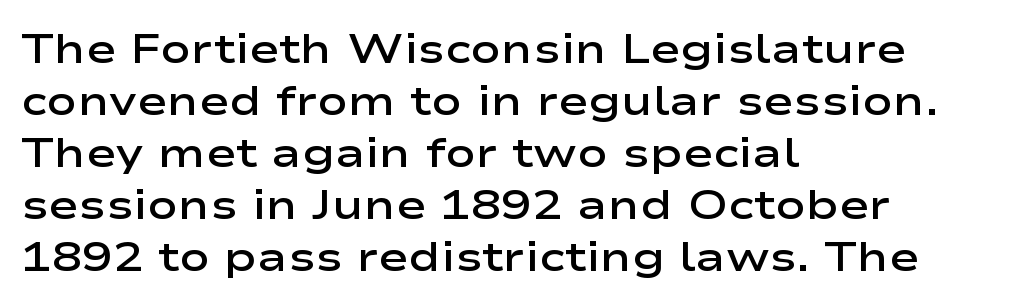
{"serif": "no", "italic": "no", "bold": "semi", "weight": "semibold", "width": "wide", "stroke_contrast": "low", "x_height": "medium", "monospaced": "no", "underline": "no", "align": "left", "line_spacing": "normal", "line_spacing_ratio": 1.27, "letter_spacing": "normal", "letter_spacing_em": 0.0, "glyph_px": 41}
